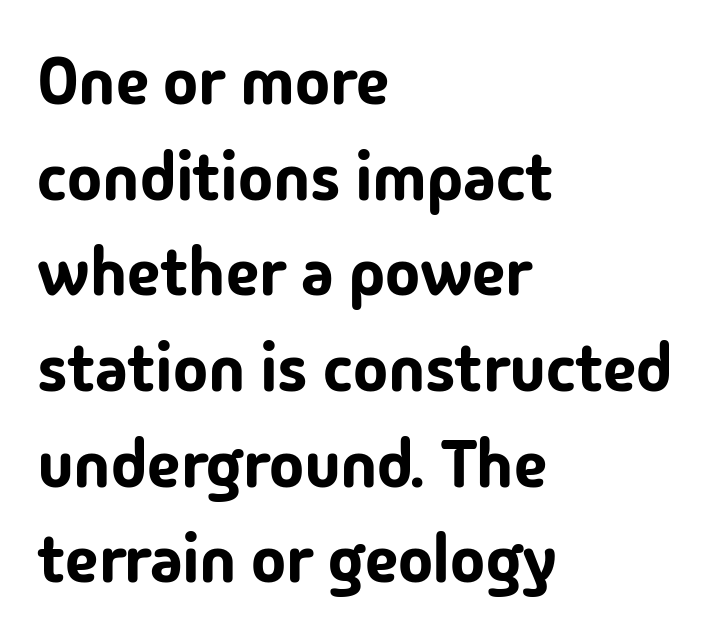
{"serif": "no", "italic": "no", "width": "normal", "stroke_contrast": "low", "x_height": "medium", "monospaced": "no", "underline": "no", "align": "left", "line_spacing": "normal", "line_spacing_ratio": 1.45, "letter_spacing": "normal", "letter_spacing_em": 0.0, "glyph_px": 66}
